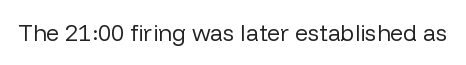
The type is set solid horizontally, with unmodified tracking. Words float on clear page, feet unadorned. A quiet, ordinary-to-light weight characterises the typeface. The type sits square on the baseline with zero lean.
